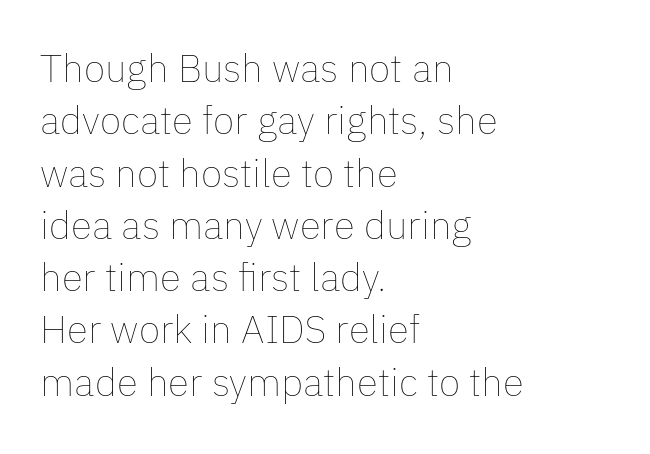
Q: Is the text bold? A: No.
Q: Is the text italic (slanted)? A: No, it is upright.
Q: Is the text underlined? A: No.
Q: How is the paragraph aligned? A: Left-aligned.
Q: Is the spacing between letters normal or unusually wide? A: Normal.
Q: Is the spacing between lines tight, normal or loose? A: Normal.
Q: Width (condensed, normal, or wide)? A: Normal.
Q: Stroke contrast? A: Low.
Q: x-height? A: Medium.
Q: Monospaced? A: No.
